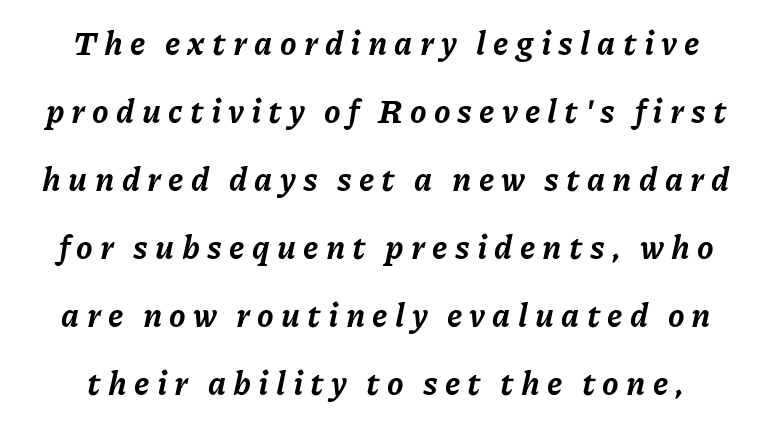
Descender tails drop into unmarked territory. The strokes are fattened all the way to bold. The typography opts for an oblique posture over an upright one. Varying glyph widths throughout — classic text-font behaviour.
